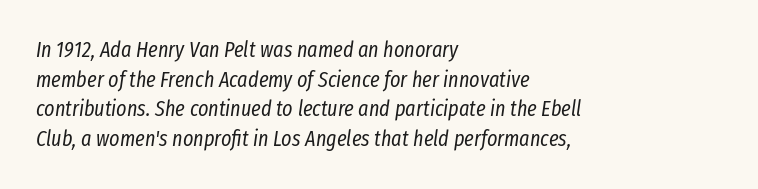
{"italic": "yes", "lean": "right", "slant_degrees": 8, "bold": "no", "underline": "no", "align": "left", "line_spacing": "normal", "line_spacing_ratio": 1.35, "letter_spacing": "normal", "letter_spacing_em": 0.0, "glyph_px": 22}
